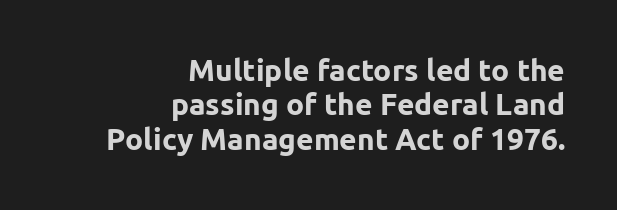
The specimen reads as upright at a glance. This sample uses a sans-serif face. You could barely slide anything between these rows. Underline: absent.
